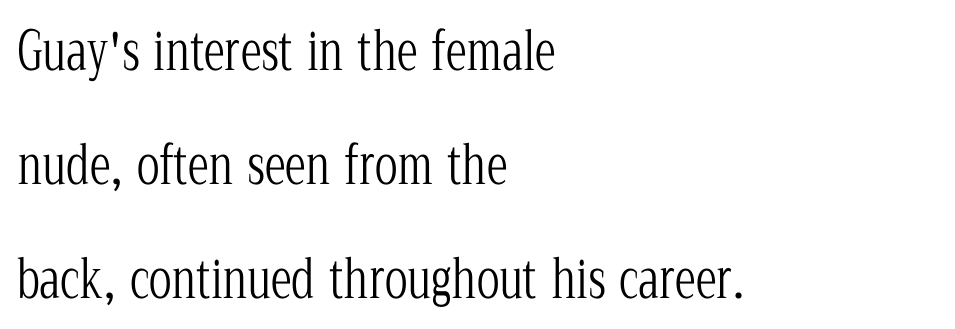
{"serif": "yes", "italic": "no", "bold": "no", "weight": "light", "width": "condensed", "stroke_contrast": "low", "x_height": "medium", "monospaced": "no", "underline": "no", "align": "left", "line_spacing": "loose", "line_spacing_ratio": 2.15, "letter_spacing": "normal", "letter_spacing_em": 0.0, "glyph_px": 53}
